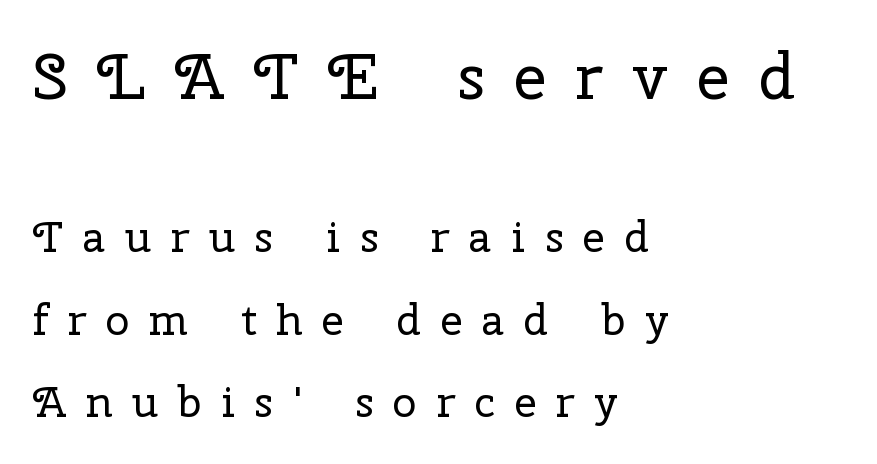
{"serif": "yes", "italic": "no", "bold": "no", "weight": "regular", "width": "normal", "stroke_contrast": "low", "x_height": "medium", "monospaced": "no", "underline": "no", "align": "left", "line_spacing": "loose", "line_spacing_ratio": 1.92, "letter_spacing": "wide", "letter_spacing_em": 0.46, "larger_block": "first", "size_ratio": 1.49, "glyph_px": 64}
